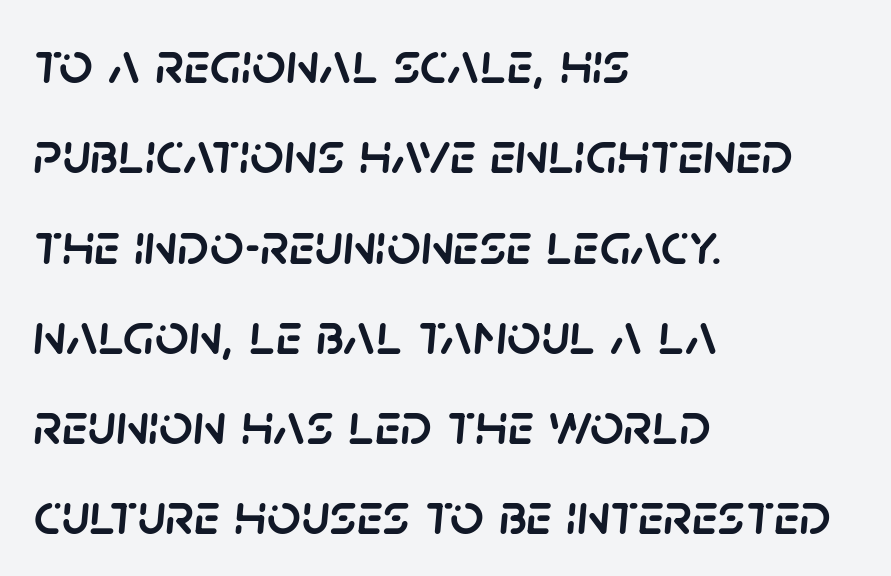
The rendering applies a slant to the glyphs. The face used here is proportionally spaced, like ordinary book or web type. This block has exactly the height ordinary leading produces. Students, note that the glyphs here touch the page at normal intervals. The specimen omits any rule beneath the text block's lines.
